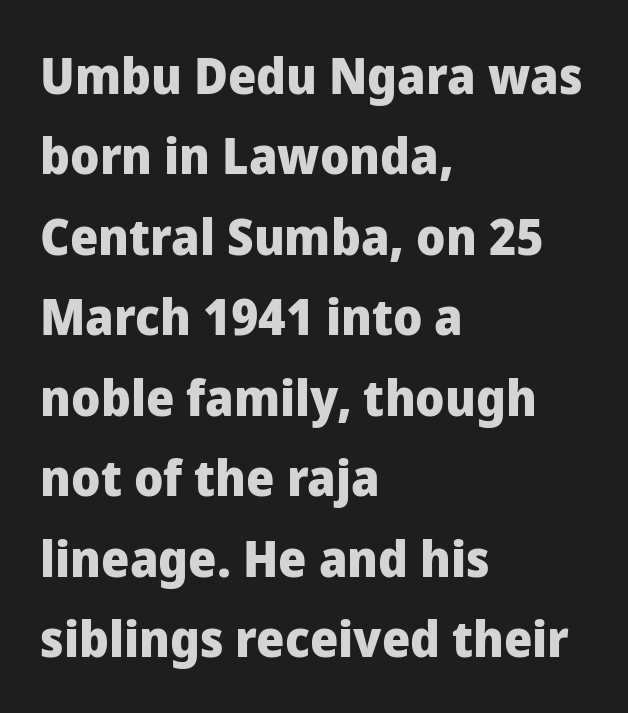
Q: Is the text bold? A: Yes.
Q: Is the text italic (slanted)? A: No, it is upright.
Q: Is the typeface a serif or a sans-serif typeface? A: Sans-serif.
Q: Is the text underlined? A: No.
Q: How is the paragraph aligned? A: Left-aligned.
Q: Is the spacing between letters normal or unusually wide? A: Normal.
Q: Is the spacing between lines tight, normal or loose? A: Normal.
Q: Width (condensed, normal, or wide)? A: Normal.
Q: Stroke contrast? A: Low.
Q: x-height? A: Medium.
Q: Monospaced? A: No.
